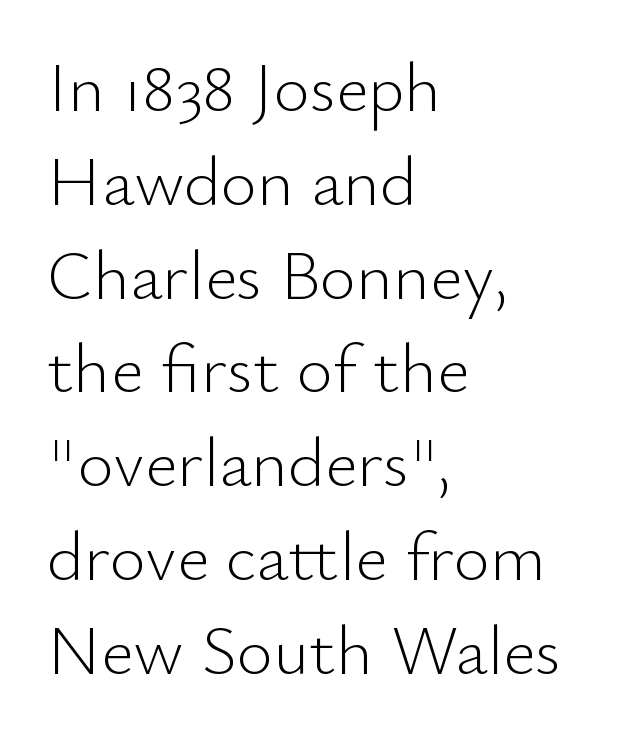
The image shows 70 px light sans-serif type, upright; set left-aligned, normal line spacing (1.34x), normal letter spacing, not underlined; low stroke contrast and a small x-height.
